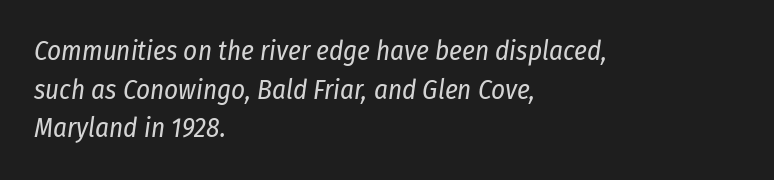
Each row of text sits above clean, open space. The whole block is typeset with a tilt. The lines are quadded left. The rendering uses a moderate line-height, typical for paragraphs.
